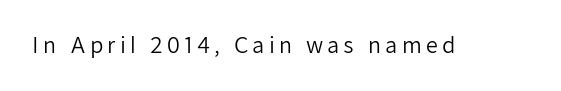
{"italic": "no", "bold": "no", "underline": "no", "letter_spacing": "wide", "letter_spacing_em": 0.2, "glyph_px": 21}
